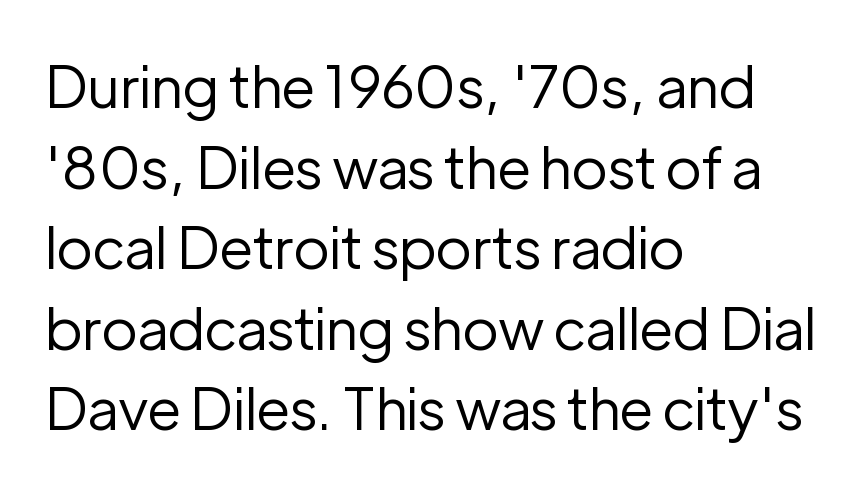
The image shows 58 px regular-weight sans-serif type, upright; set left-aligned, normal line spacing (1.39x), normal letter spacing, not underlined; low stroke contrast and a medium x-height.
